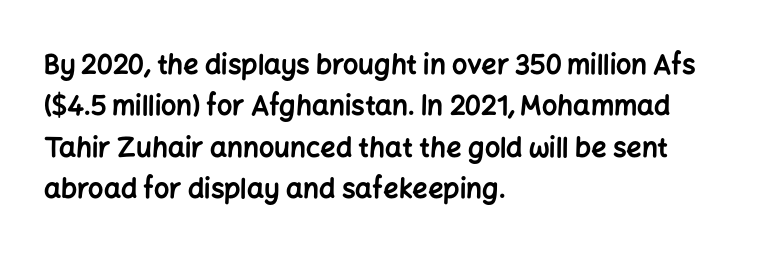
{"italic": "no", "bold": "yes", "underline": "no", "align": "left", "line_spacing": "normal", "line_spacing_ratio": 1.53, "letter_spacing": "normal", "letter_spacing_em": 0.0, "glyph_px": 27}
